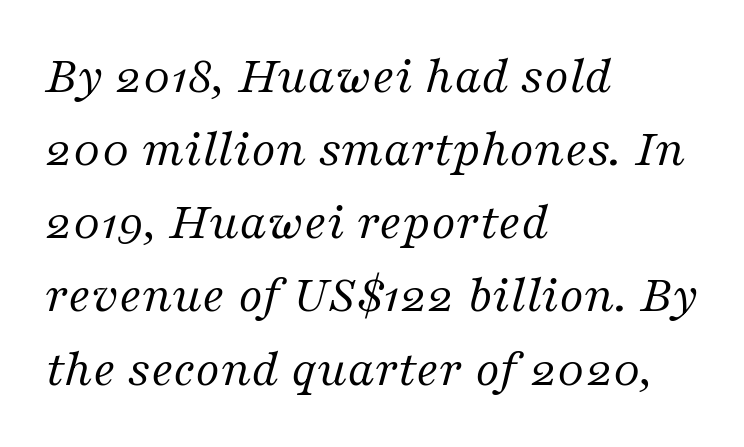
The face used here is rendered with its standard letterfit. Where is the straight margin? On the left. Check under the words: just untouched page. How would I describe the line gaps? Plain and ordinary. The typesetting does not lean heavy: it is not bold.
